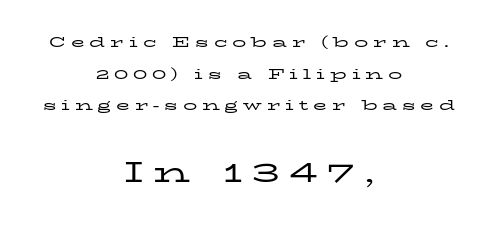
{"serif": "yes", "italic": "no", "bold": "no", "weight": "regular", "width": "wide", "stroke_contrast": "low", "x_height": "medium", "monospaced": "no", "underline": "no", "align": "center", "line_spacing": "loose", "line_spacing_ratio": 2.26, "letter_spacing": "wide", "letter_spacing_em": 0.35, "larger_block": "second", "size_ratio": 2.07, "glyph_px": 29}
